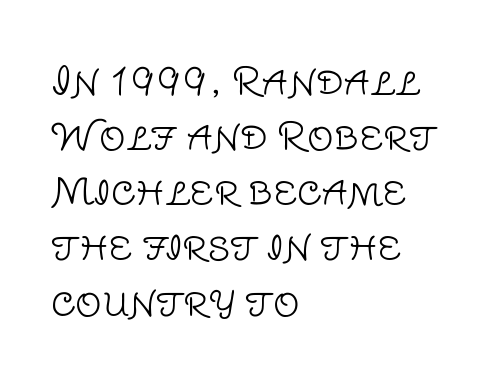
{"serif": "no", "bold": "no", "weight": "light", "width": "normal", "stroke_contrast": "low", "x_height": "large", "monospaced": "no", "underline": "no", "align": "left", "line_spacing": "normal", "line_spacing_ratio": 1.49, "letter_spacing": "normal", "letter_spacing_em": 0.0, "glyph_px": 37}
